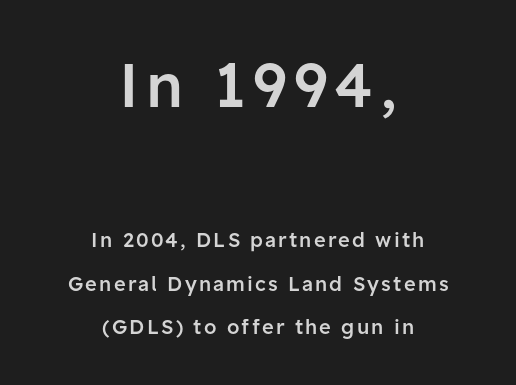
{"serif": "no", "italic": "no", "bold": "semi", "weight": "semibold", "width": "normal", "stroke_contrast": "low", "x_height": "medium", "monospaced": "no", "underline": "no", "align": "center", "line_spacing": "loose", "line_spacing_ratio": 2.17, "larger_block": "first", "size_ratio": 3.05, "glyph_px": 61}
